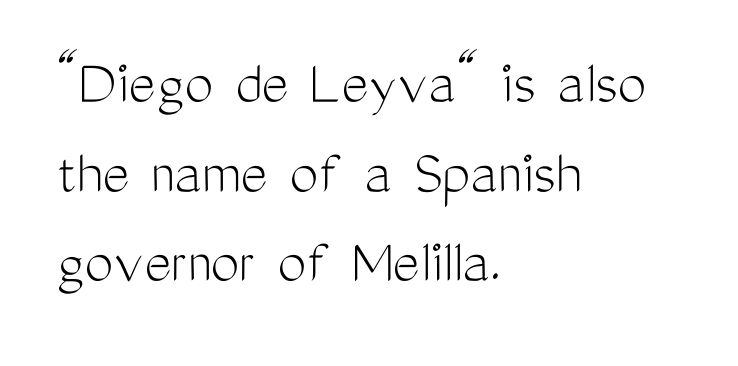
The image shows 64 px light, condensed sans-serif type, upright; set left-aligned, normal line spacing (1.4x), normal letter spacing, not underlined; medium stroke contrast and a medium x-height.
